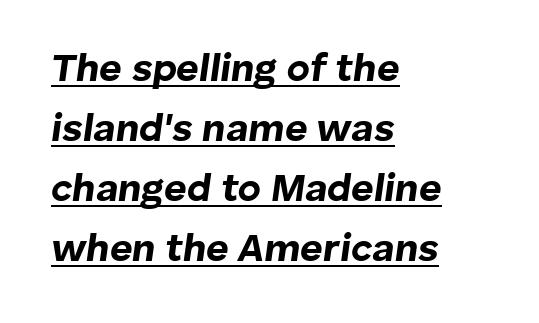
Q: Is the text bold? A: Yes.
Q: Is the text italic (slanted)? A: Yes, it leans right by about 8 degrees.
Q: Is the text underlined? A: Yes.
Q: How is the paragraph aligned? A: Left-aligned.
Q: Is the spacing between letters normal or unusually wide? A: Normal.
Q: Is the spacing between lines tight, normal or loose? A: Normal.
Q: Width (condensed, normal, or wide)? A: Normal.
Q: Stroke contrast? A: Low.
Q: x-height? A: Medium.
Q: Monospaced? A: No.
